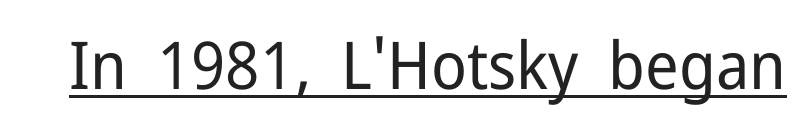
The image shows 66 px regular-weight sans-serif type, upright; set normal letter spacing, underlined; low stroke contrast and a medium x-height.
